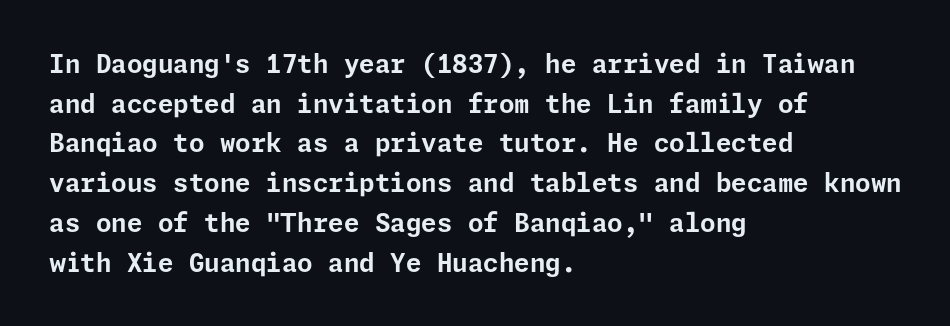
The image shows 25 px bold type, upright; set left-aligned, normal line spacing (1.59x), normal letter spacing, not underlined.
